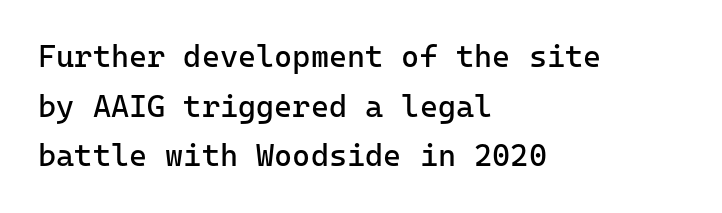
Q: Is the text bold? A: No.
Q: Is the text italic (slanted)? A: No, it is upright.
Q: Is the typeface a serif or a sans-serif typeface? A: Sans-serif.
Q: Is the text underlined? A: No.
Q: How is the paragraph aligned? A: Left-aligned.
Q: Is the spacing between letters normal or unusually wide? A: Normal.
Q: Is the spacing between lines tight, normal or loose? A: Normal.
Q: Width (condensed, normal, or wide)? A: Normal.
Q: Stroke contrast? A: Low.
Q: x-height? A: Medium.
Q: Monospaced? A: Yes.
